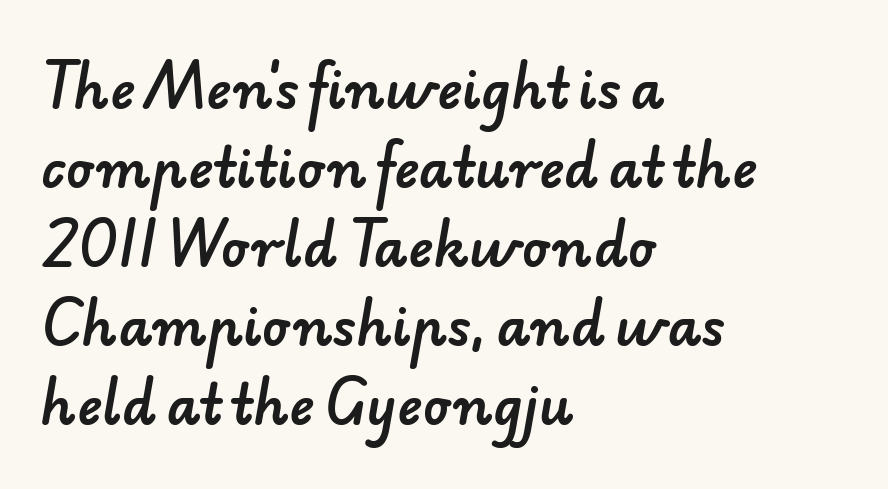
{"serif": "no", "width": "normal", "stroke_contrast": "low", "x_height": "small", "monospaced": "no", "underline": "no", "align": "left", "line_spacing": "normal", "line_spacing_ratio": 1.49, "letter_spacing": "normal", "letter_spacing_em": 0.0, "glyph_px": 53}
